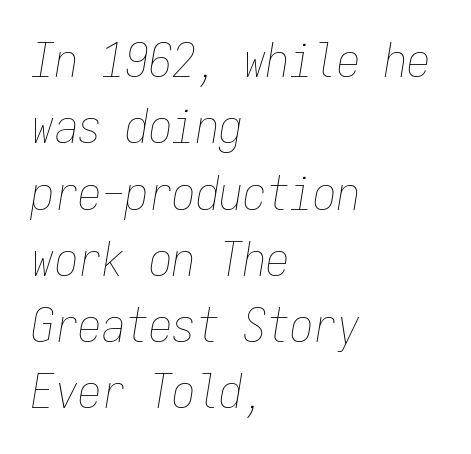
Students, note that the glyphs here touch the page at normal intervals. Which margin do the lines hug? The left one — the right edge is uneven. The letters are slanted; this is an italic face. Students, observe: this is what conventionally led text looks like.
